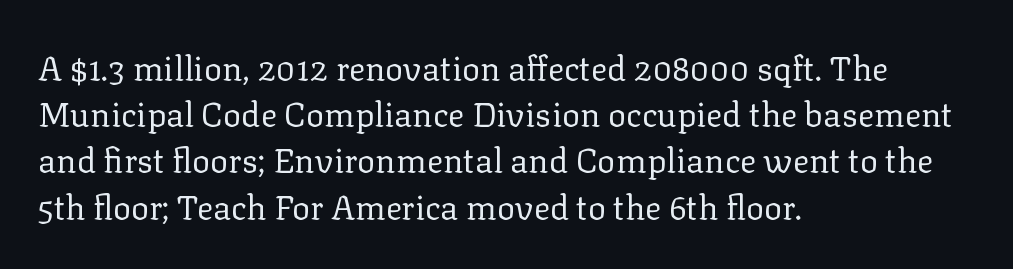
The image shows 34 px regular-weight serif type, upright; set left-aligned, normal line spacing (1.36x), normal letter spacing, not underlined; low stroke contrast and a medium x-height.
